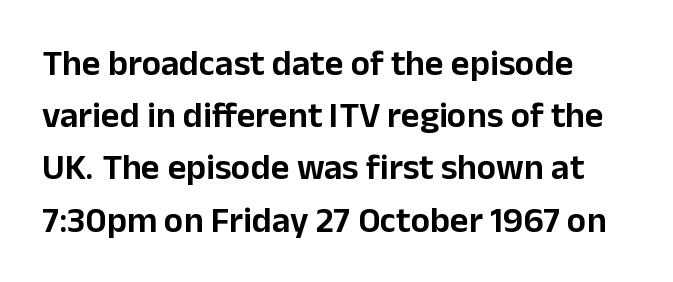
The image shows 36 px sans-serif type, upright; set normal line spacing (1.45x), normal letter spacing, not underlined; low stroke contrast and a medium x-height.
